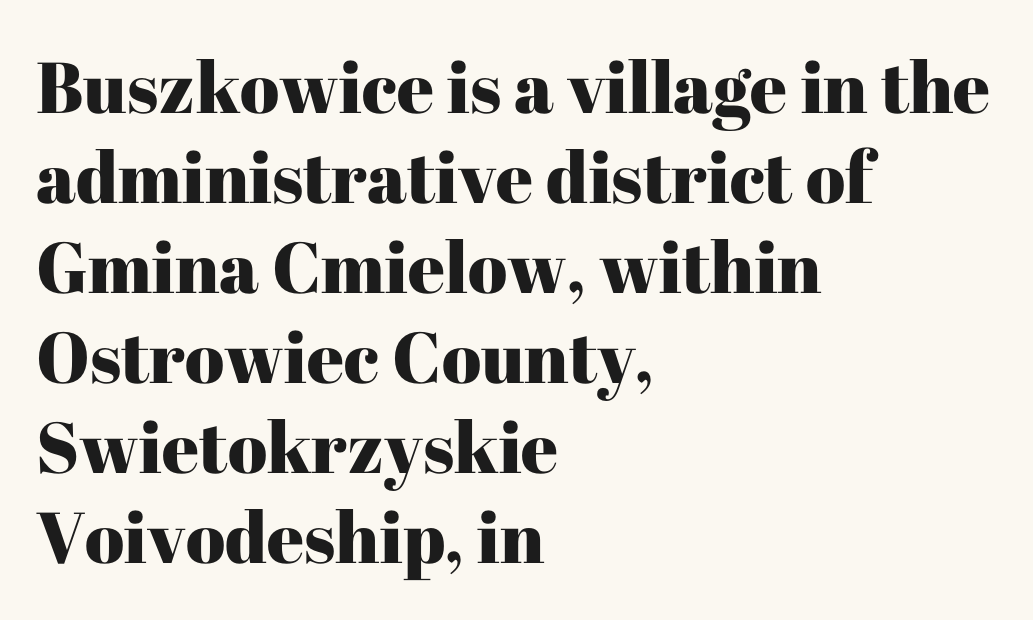
Q: Is the text italic (slanted)? A: No, it is upright.
Q: Is the typeface a serif or a sans-serif typeface? A: Serif.
Q: Is the text underlined? A: No.
Q: How is the paragraph aligned? A: Left-aligned.
Q: Is the spacing between letters normal or unusually wide? A: Normal.
Q: Is the spacing between lines tight, normal or loose? A: Normal.
Q: Width (condensed, normal, or wide)? A: Normal.
Q: Stroke contrast? A: High.
Q: x-height? A: Medium.
Q: Monospaced? A: No.
